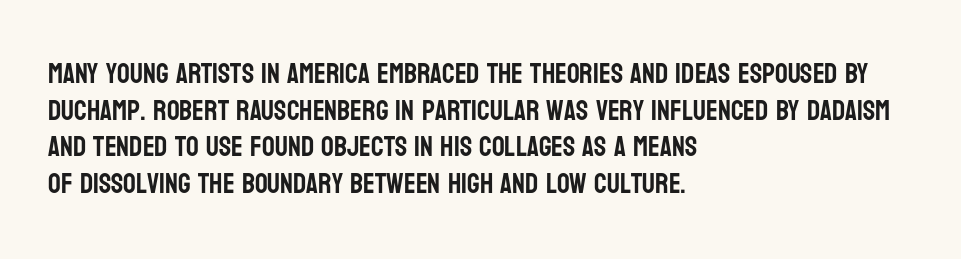
The image shows 28 px condensed sans-serif type, upright; set left-aligned, normal line spacing (1.31x), normal letter spacing, not underlined; low stroke contrast and a large x-height.
